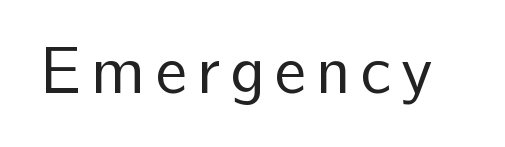
The image shows 66 px regular-weight sans-serif type, upright; set not underlined; low stroke contrast and a medium x-height.
